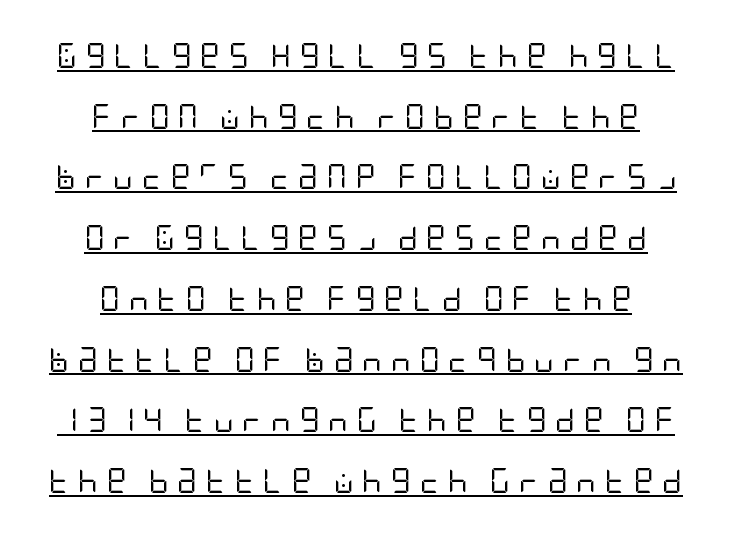
Q: Is the text bold? A: No.
Q: Is the text italic (slanted)? A: No, it is upright.
Q: Is the text underlined? A: Yes.
Q: How is the paragraph aligned? A: Centered.
Q: Is the spacing between letters normal or unusually wide? A: Unusually wide.
Q: Is the spacing between lines tight, normal or loose? A: Loose.
